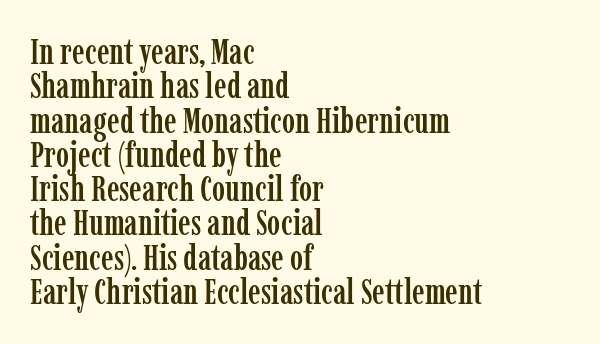
The image shows 35 px condensed serif type, upright; set left-aligned, tight line spacing (0.98x), normal letter spacing, not underlined; low stroke contrast and a medium x-height.
